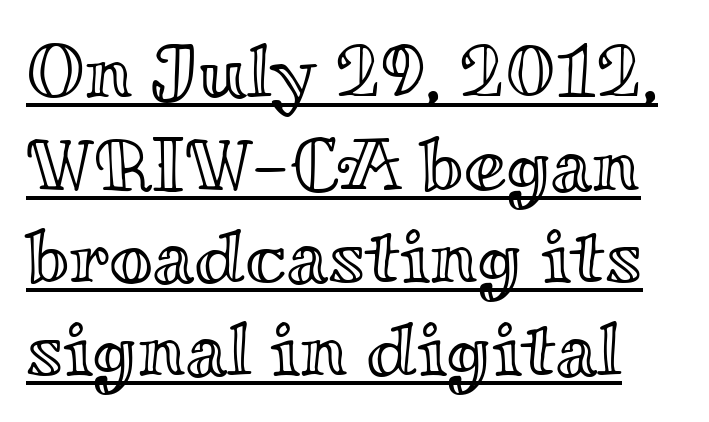
{"italic": "no", "width": "wide", "x_height": "small", "monospaced": "no", "underline": "yes", "line_spacing_ratio": 1.22, "letter_spacing": "normal", "letter_spacing_em": 0.0, "glyph_px": 76}
